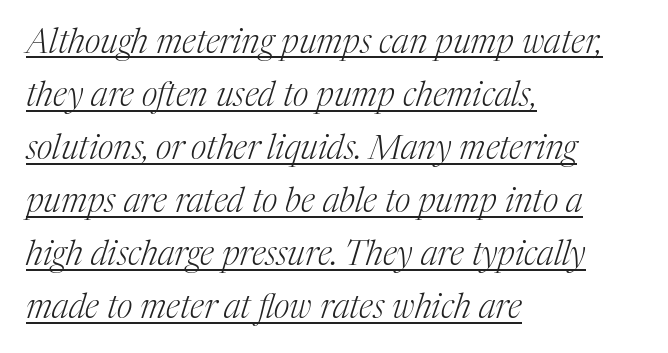
These lines sit exactly where default settings would place them. These lines were composed using italics. Looks like someone drew a line under every word here. Observe the ordinary spacing: letters are neighbours, not strangers. This sample has the flowing, uneven cadence of proportional lettering. Look at the bottom of the vertical strokes: they flare into serifs here.
